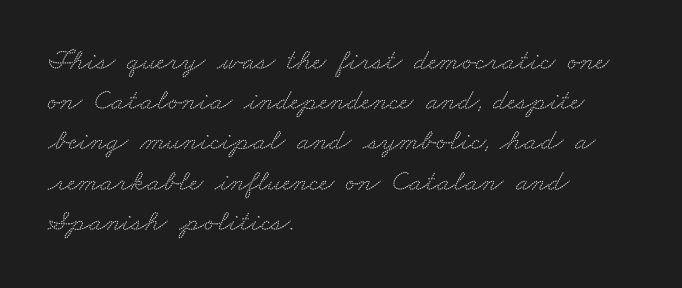
The image shows 30 px wide serif type; set left-aligned, normal line spacing (1.34x), normal letter spacing, not underlined; low stroke contrast and a small x-height.
